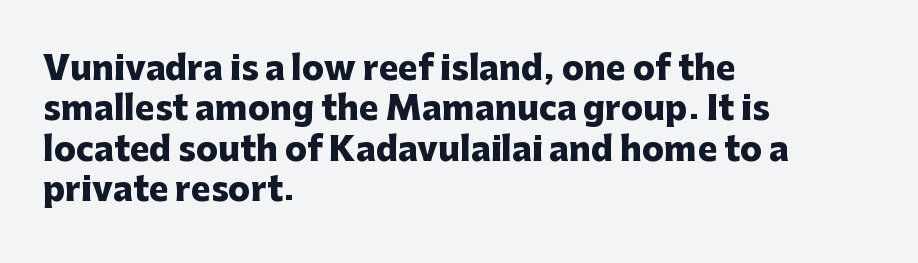
Q: Is the text bold? A: Yes.
Q: Is the text italic (slanted)? A: No, it is upright.
Q: Is the typeface a serif or a sans-serif typeface? A: Sans-serif.
Q: Is the text underlined? A: No.
Q: How is the paragraph aligned? A: Left-aligned.
Q: Is the spacing between letters normal or unusually wide? A: Normal.
Q: Width (condensed, normal, or wide)? A: Normal.
Q: Stroke contrast? A: Low.
Q: x-height? A: Medium.
Q: Monospaced? A: No.
